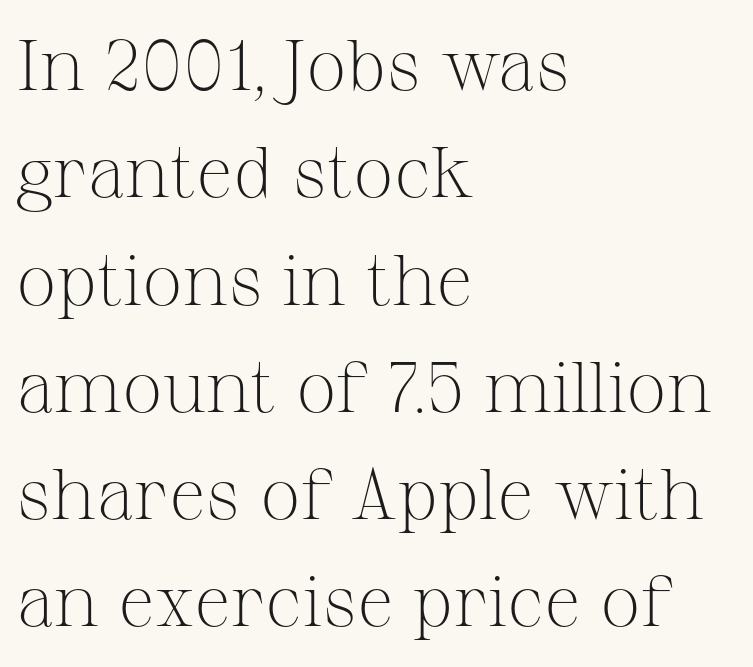
{"serif": "yes", "italic": "no", "bold": "no", "weight": "light", "width": "normal", "stroke_contrast": "medium", "x_height": "medium", "monospaced": "no", "underline": "no", "align": "left", "line_spacing": "normal", "line_spacing_ratio": 1.49, "letter_spacing": "normal", "letter_spacing_em": 0.0, "glyph_px": 72}
